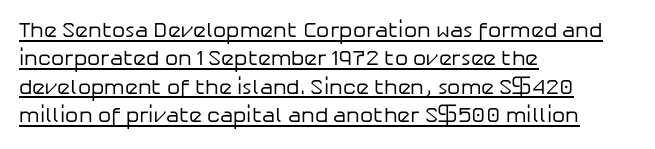
The image shows 21 px text type, upright; set left-aligned, normal line spacing (1.35x), normal letter spacing, underlined.
